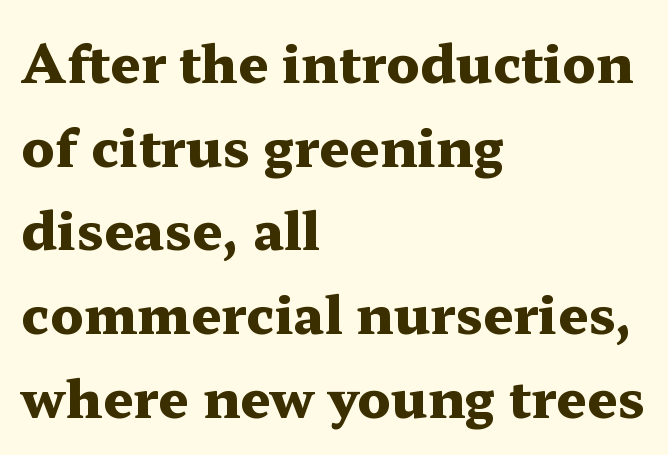
The image shows 53 px heavy, wide serif type, upright; set left-aligned, normal line spacing (1.58x), normal letter spacing, not underlined; medium stroke contrast and a medium x-height.
